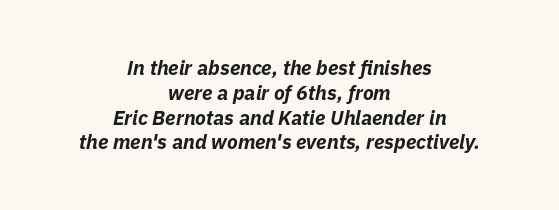
The image shows 20 px bold type, italic (leaning right); set centered, line spacing 1.24x, normal letter spacing, not underlined.
